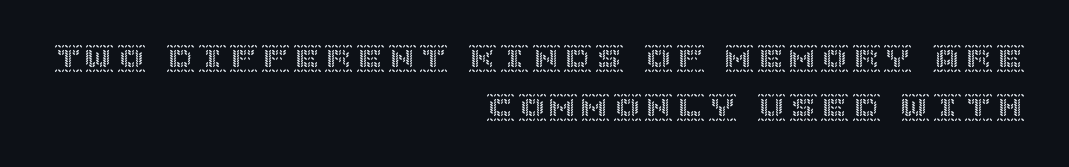
Underline: absent. This is roman type, the default non-slanted kind. Line endings align vertically; line beginnings do not.
